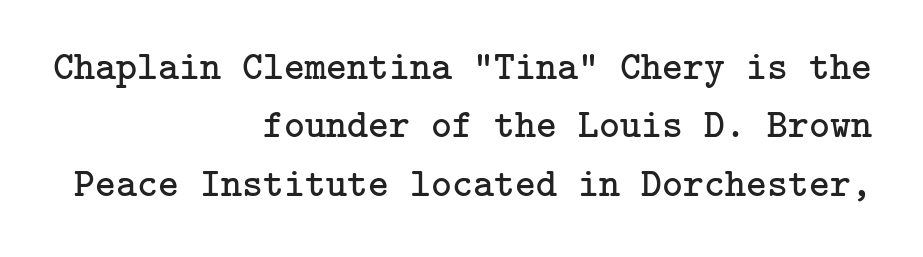
The image shows 40 px regular-weight serif type, upright; set right-aligned, normal line spacing (1.46x), normal letter spacing, not underlined; low stroke contrast and a medium x-height.
